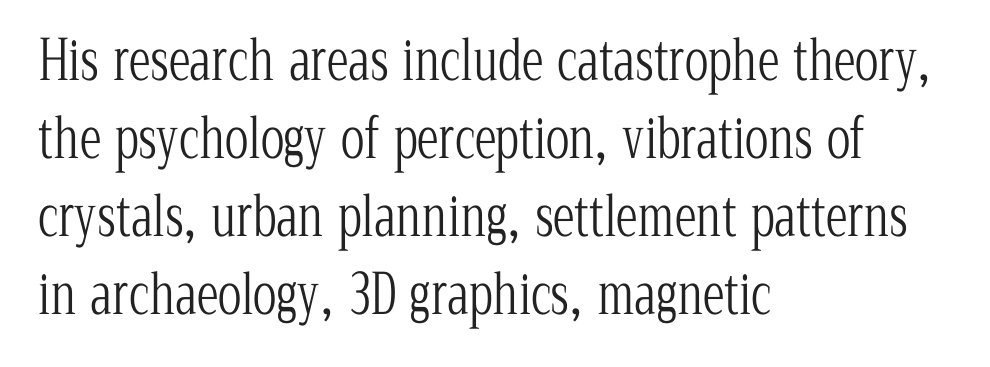
{"serif": "yes", "italic": "no", "bold": "no", "weight": "light", "width": "condensed", "stroke_contrast": "low", "x_height": "medium", "monospaced": "no", "underline": "no", "align": "left", "line_spacing": "normal", "line_spacing_ratio": 1.42, "letter_spacing": "normal", "letter_spacing_em": 0.0, "glyph_px": 55}
